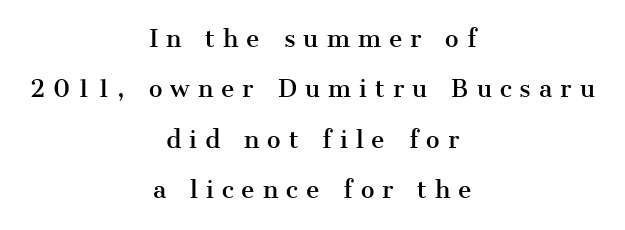
{"italic": "no", "underline": "no", "align": "center", "line_spacing": "loose", "line_spacing_ratio": 2.19, "letter_spacing": "wide", "letter_spacing_em": 0.35, "glyph_px": 23}
